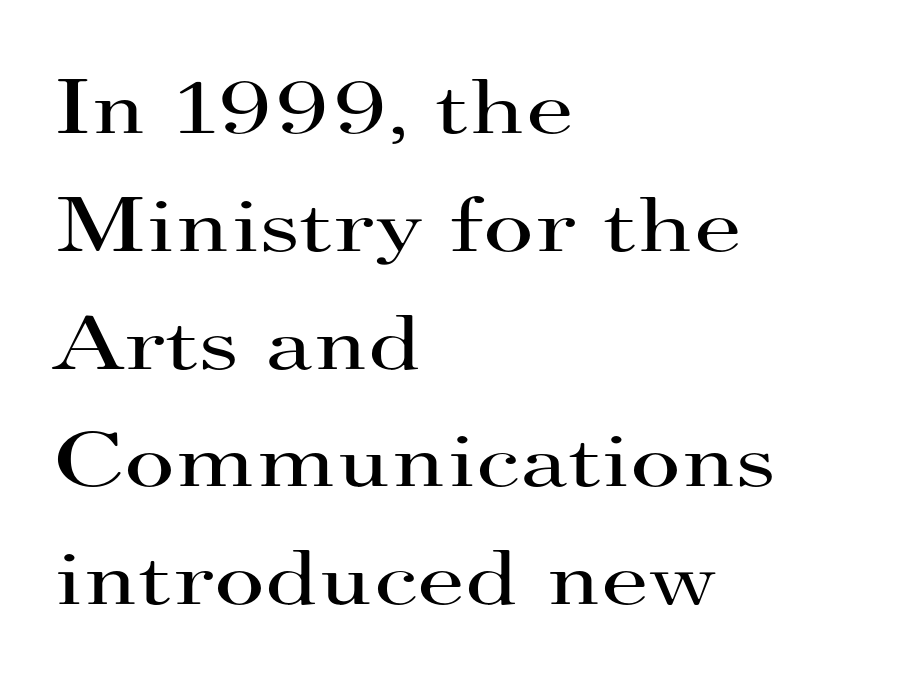
The image shows 78 px regular-weight, wide serif type, upright; set left-aligned, normal line spacing (1.51x), normal letter spacing, not underlined; high stroke contrast and a small x-height.
